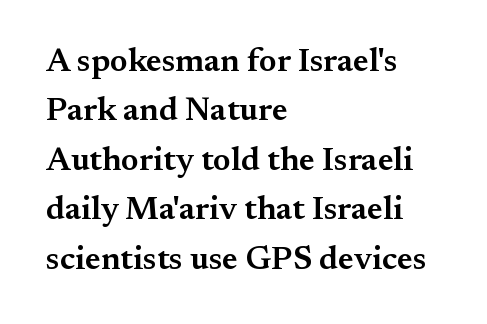
Q: Is the text bold? A: Semi-bold.
Q: Is the text italic (slanted)? A: No, it is upright.
Q: Is the typeface a serif or a sans-serif typeface? A: Serif.
Q: Is the text underlined? A: No.
Q: How is the paragraph aligned? A: Left-aligned.
Q: Is the spacing between letters normal or unusually wide? A: Normal.
Q: Is the spacing between lines tight, normal or loose? A: Normal.
Q: Width (condensed, normal, or wide)? A: Normal.
Q: Stroke contrast? A: Medium.
Q: x-height? A: Small.
Q: Monospaced? A: No.
